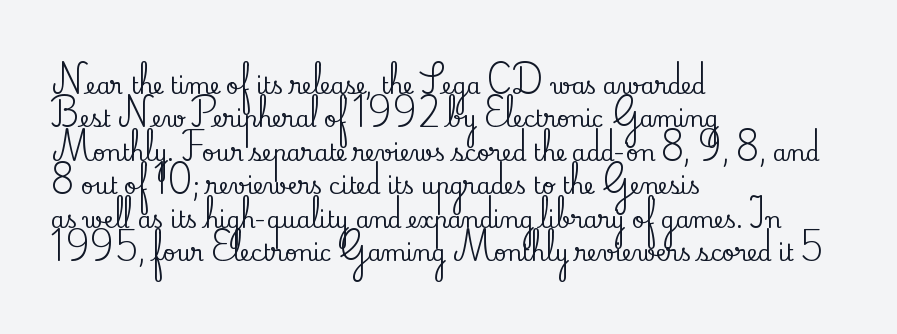
{"italic": "no", "underline": "no", "align": "left", "line_spacing": "normal", "line_spacing_ratio": 1.52, "letter_spacing": "normal", "letter_spacing_em": 0.0, "glyph_px": 22}
